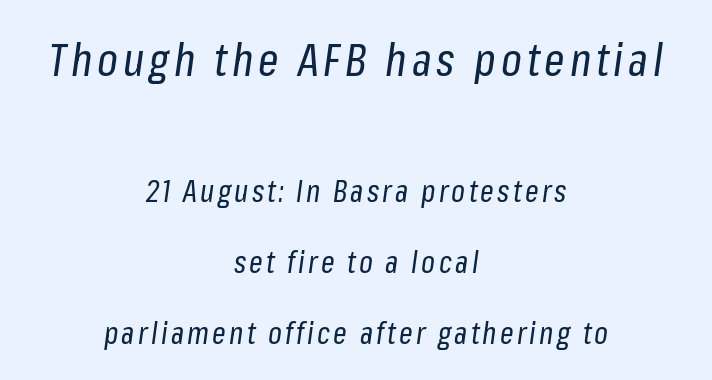
The image shows 45 px regular-weight, condensed type, italic (leaning right); set centered, loose line spacing (2.36x), not underlined; the first (top) block is 1.5x larger; low stroke contrast and a medium x-height.
